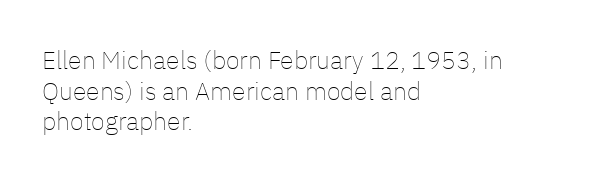
Q: Is the text bold? A: No.
Q: Is the text italic (slanted)? A: No, it is upright.
Q: Is the text underlined? A: No.
Q: How is the paragraph aligned? A: Left-aligned.
Q: Is the spacing between letters normal or unusually wide? A: Normal.
